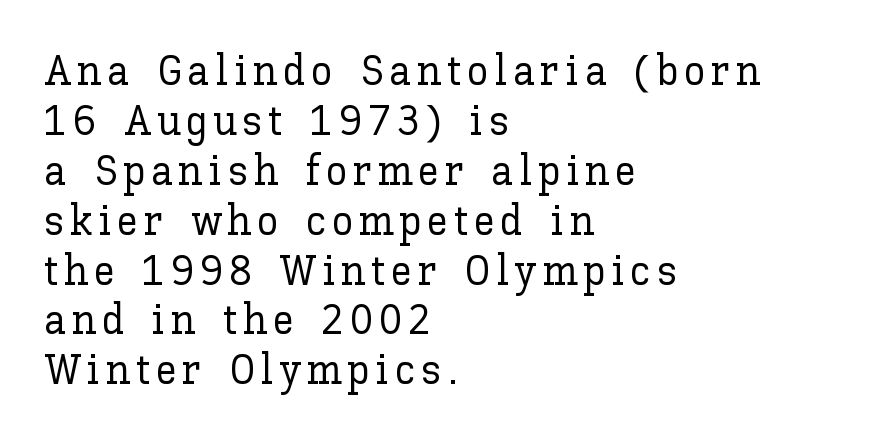
Glance below the letters and you will spot only blank space. A typesetter would call this proportional, since set widths differ per character. Is the block centered? No — it sits flush against the left margin. Ordinary non-slanted type is in use.
